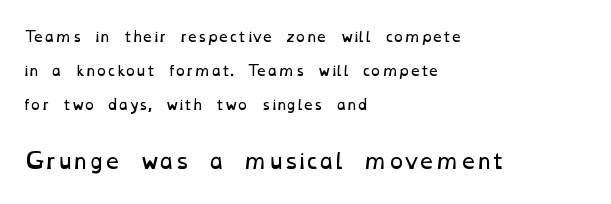
The image shows 21 px text type; set left-aligned, loose line spacing (2.42x), normal letter spacing, not underlined; the second (bottom) block is 1.5x larger.
